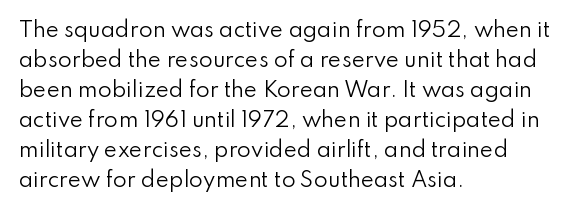
The face looks like a standard text weight, possibly lighter. A normal amount of white space separates one row of letters from the next. Line beginnings align vertically; line endings do not. The horizontal fit of the characters is conventional and even. The passage shown is not underscored anywhere.
